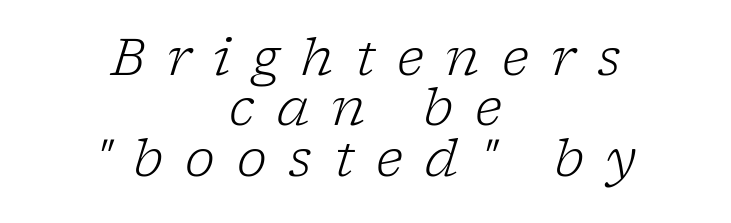
The image shows 51 px light serif type, italic (leaning right); set centered, tight line spacing (0.99x), unusually wide letter spacing (+0.43 em), not underlined; low stroke contrast and a medium x-height.
